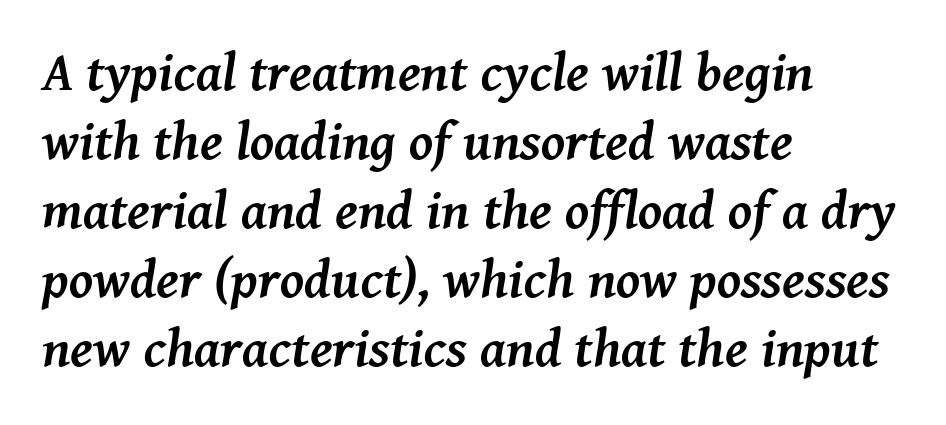
The image shows 54 px semibold serif type, italic (leaning right); set left-aligned, normal line spacing (1.28x), normal letter spacing, not underlined; medium stroke contrast and a medium x-height.
